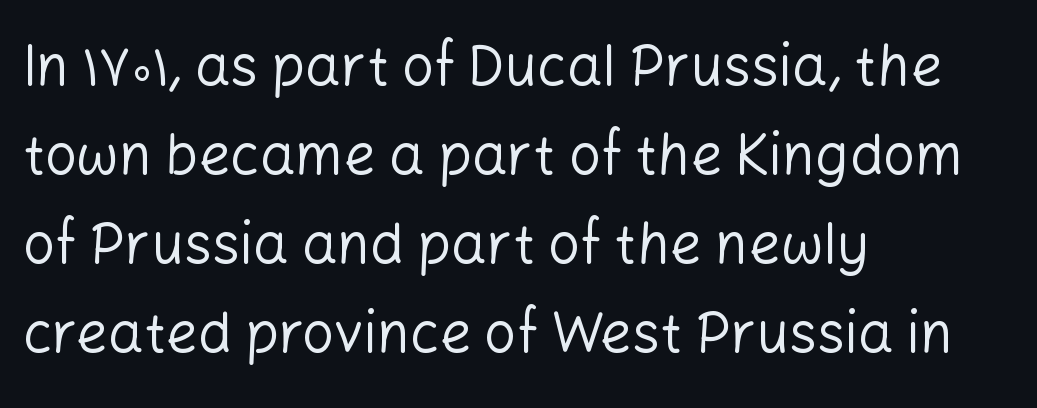
The area under the type is left untouched. These glyphs show unthickened strokes, regular width or finer. Classification — sans serif. Horizontal alignment here is leftward, the default for most running prose. Observe the ordinary spacing: letters are neighbours, not strangers.
